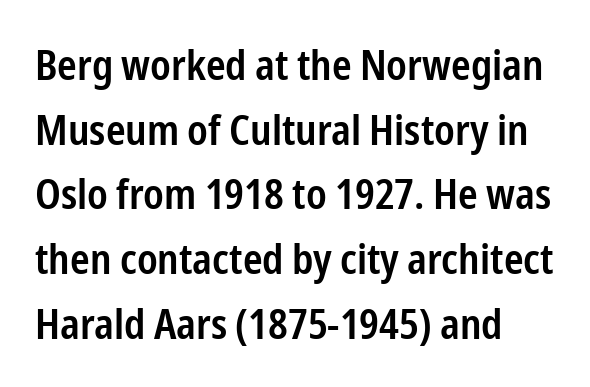
The image shows 42 px semibold, condensed sans-serif type, upright; set left-aligned, normal line spacing (1.54x), normal letter spacing, not underlined; low stroke contrast and a medium x-height.
